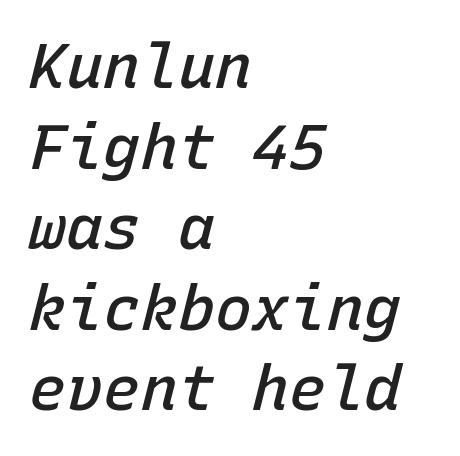
{"italic": "yes", "lean": "right", "slant_degrees": 15, "bold": "semi", "weight": "semibold", "width": "normal", "stroke_contrast": "low", "x_height": "medium", "monospaced": "yes", "underline": "no", "align": "left", "line_spacing": "normal", "line_spacing_ratio": 1.3, "letter_spacing": "normal", "letter_spacing_em": 0.0, "glyph_px": 62}
